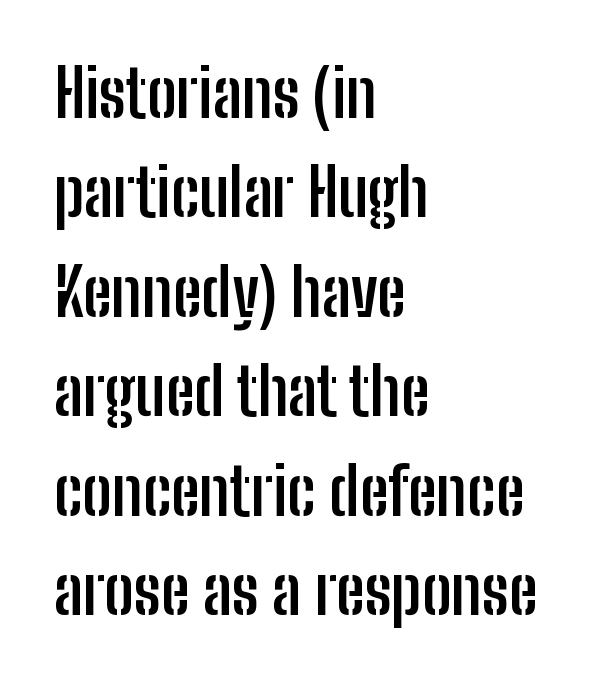
Check where the strokes stop: nothing finishes them off — pure sans. Quick note: interline space is typical. The letters stand straight up with perfectly vertical stems. The face used here is rendered with its standard letterfit.
